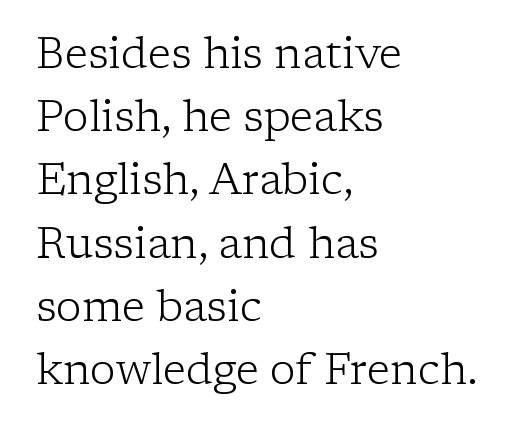
Summary of weight: not heavy and not bold. The passage is arranged the way most books set body copy — flush left. You could not count columns in this text — the font is proportionally spaced. Decoration check: the copy has no underline.
